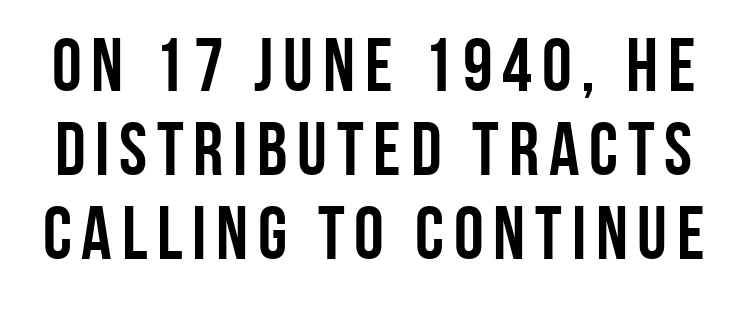
Q: Is the text bold? A: Yes.
Q: Is the text italic (slanted)? A: No, it is upright.
Q: Is the typeface a serif or a sans-serif typeface? A: Sans-serif.
Q: Is the text underlined? A: No.
Q: Is the spacing between lines tight, normal or loose? A: Tight.
Q: Width (condensed, normal, or wide)? A: Condensed.
Q: Stroke contrast? A: Low.
Q: x-height? A: Large.
Q: Monospaced? A: No.
